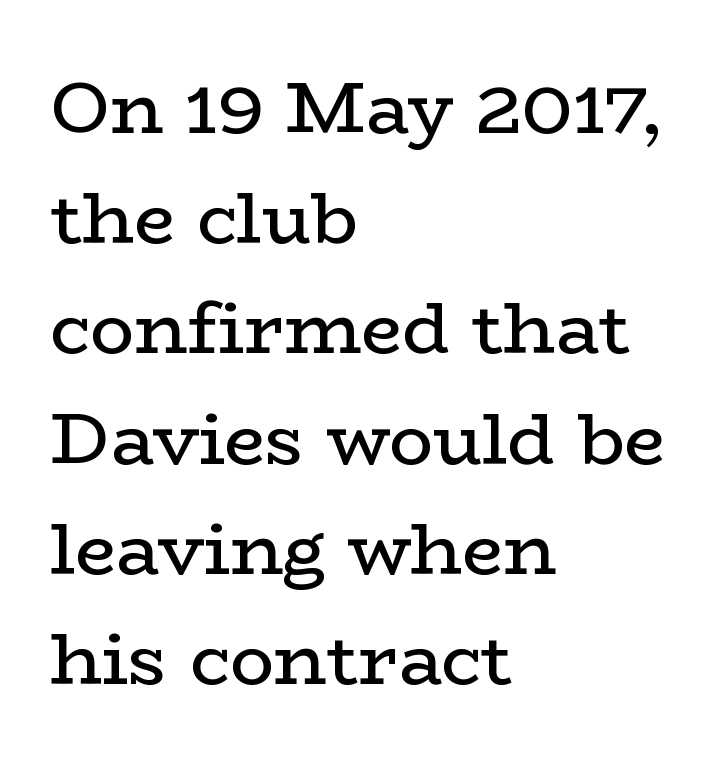
All the whitespace from short lines collects on the right. The typeface chosen for these lines features serifs. No italicization has been applied; the sample stays upright. A clean baseline with only descenders dipping below it.
